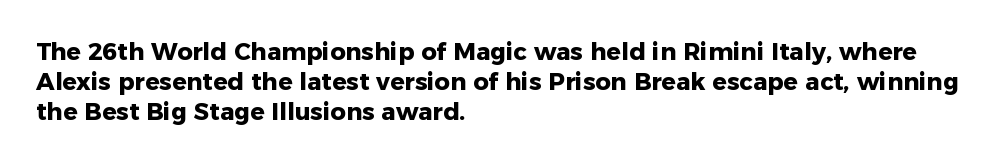
Q: Is the text bold? A: Yes.
Q: Is the text italic (slanted)? A: No, it is upright.
Q: Is the text underlined? A: No.
Q: How is the paragraph aligned? A: Left-aligned.
Q: Is the spacing between letters normal or unusually wide? A: Normal.
